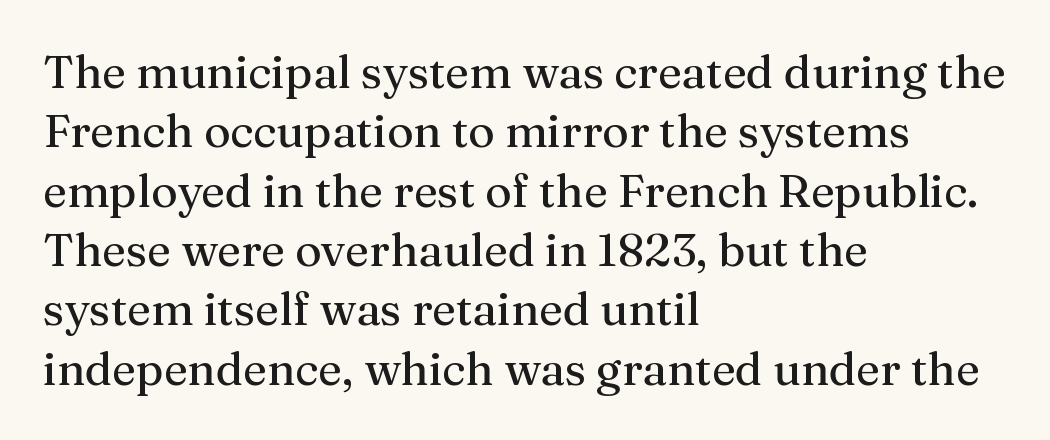
The image shows 46 px regular-weight serif type, upright; set left-aligned, normal line spacing (1.29x), normal letter spacing, not underlined; medium stroke contrast and a medium x-height.
